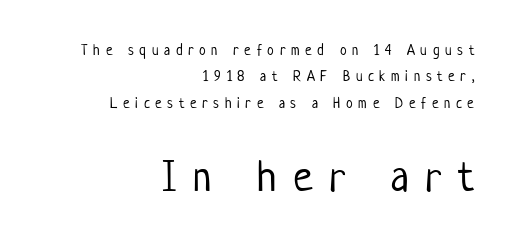
The image shows 44 px light, condensed sans-serif type, upright; set right-aligned, line spacing 1.76x, unusually wide letter spacing (+0.38 em), not underlined; the second (bottom) block is 2.93x larger; low stroke contrast and a medium x-height.
